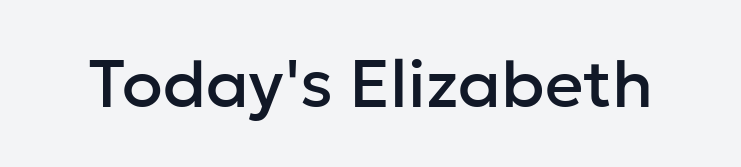
Q: Is the text italic (slanted)? A: No, it is upright.
Q: Is the typeface a serif or a sans-serif typeface? A: Sans-serif.
Q: Is the text underlined? A: No.
Q: Is the spacing between letters normal or unusually wide? A: Normal.
Q: Width (condensed, normal, or wide)? A: Normal.
Q: Stroke contrast? A: Low.
Q: x-height? A: Medium.
Q: Monospaced? A: No.
